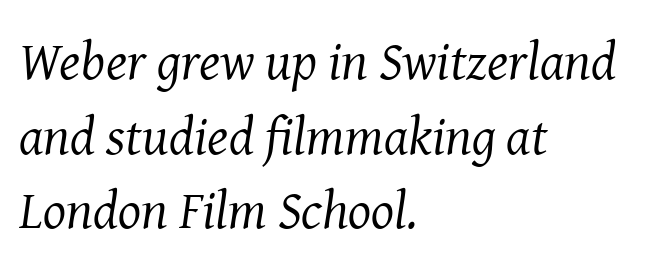
Compared with ordinary roman type, these characters are visibly tilted. If you measured baseline to baseline, you'd find a middling distance. The typesetter chose a ragged-right arrangement here. A typesetter would label this face a serif. The passage shown is not underscored anywhere. The tracking reads as untouched default to a designer's eye.
